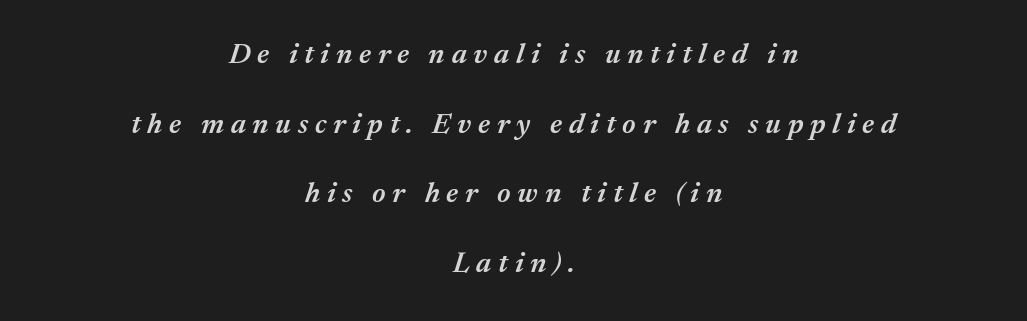
Q: Is the text bold? A: Semi-bold.
Q: Is the text italic (slanted)? A: Yes, it leans right by about 17 degrees.
Q: Is the text underlined? A: No.
Q: How is the paragraph aligned? A: Centered.
Q: Is the spacing between letters normal or unusually wide? A: Unusually wide.
Q: Is the spacing between lines tight, normal or loose? A: Loose.
Q: Width (condensed, normal, or wide)? A: Normal.
Q: Stroke contrast? A: Medium.
Q: x-height? A: Medium.
Q: Monospaced? A: No.
